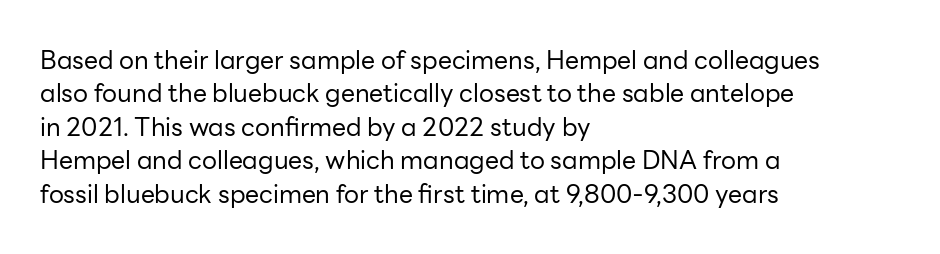
Q: Is the text bold? A: No.
Q: Is the text italic (slanted)? A: No, it is upright.
Q: Is the text underlined? A: No.
Q: How is the paragraph aligned? A: Left-aligned.
Q: Is the spacing between letters normal or unusually wide? A: Normal.
Q: Is the spacing between lines tight, normal or loose? A: Normal.
